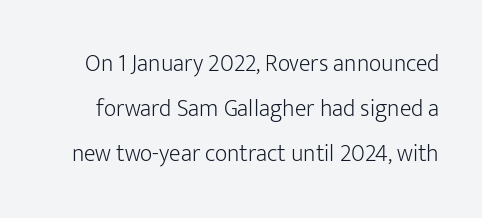
The image shows 24 px text type, upright; set line spacing 1.88x, normal letter spacing, not underlined.
